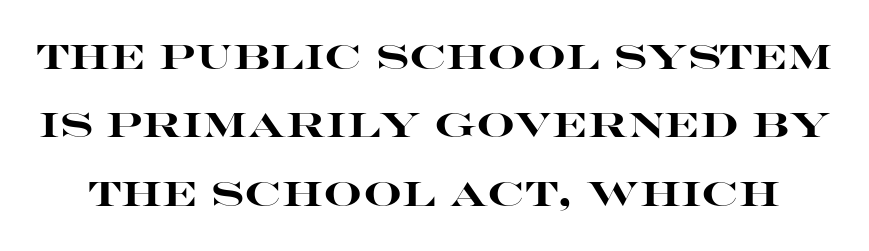
The image shows 34 px heavy, wide type, upright; set loose line spacing (2.01x), normal letter spacing, not underlined; high stroke contrast and a large x-height.
